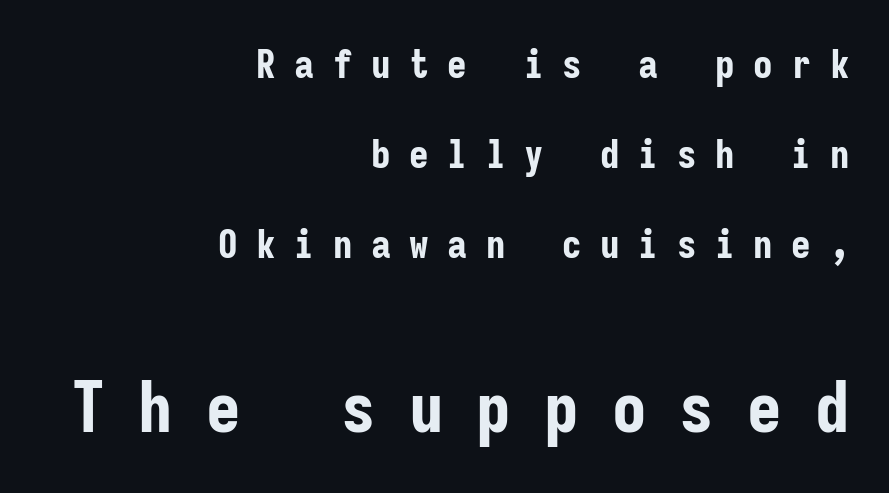
{"serif": "no", "italic": "no", "bold": "yes", "weight": "bold", "width": "condensed", "stroke_contrast": "low", "x_height": "medium", "monospaced": "yes", "underline": "no", "align": "right", "line_spacing": "loose", "line_spacing_ratio": 2.31, "letter_spacing": "wide", "letter_spacing_em": 0.48, "larger_block": "second", "size_ratio": 1.77, "glyph_px": 69}
